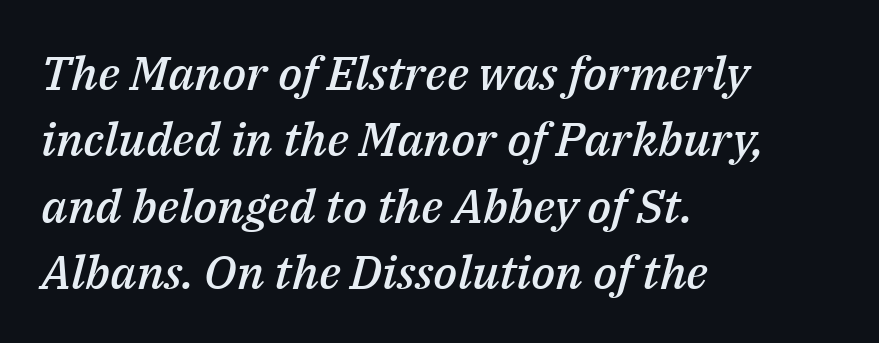
The image shows 47 px semibold type, italic (leaning right); set left-aligned, normal line spacing (1.41x), normal letter spacing, not underlined; medium stroke contrast and a medium x-height.
